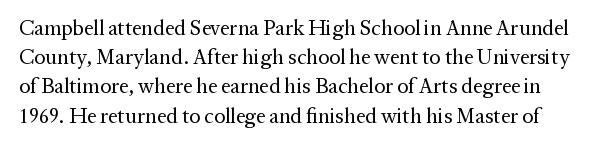
Bold? No — there's no thickening of the strokes. Glyph-to-glyph distance matches everyday printed text. Descenders are the only things crossing below the line. This sample uses an upright cut, with every glyph sitting square on the baseline. Students, observe: this is what conventionally led text looks like.
